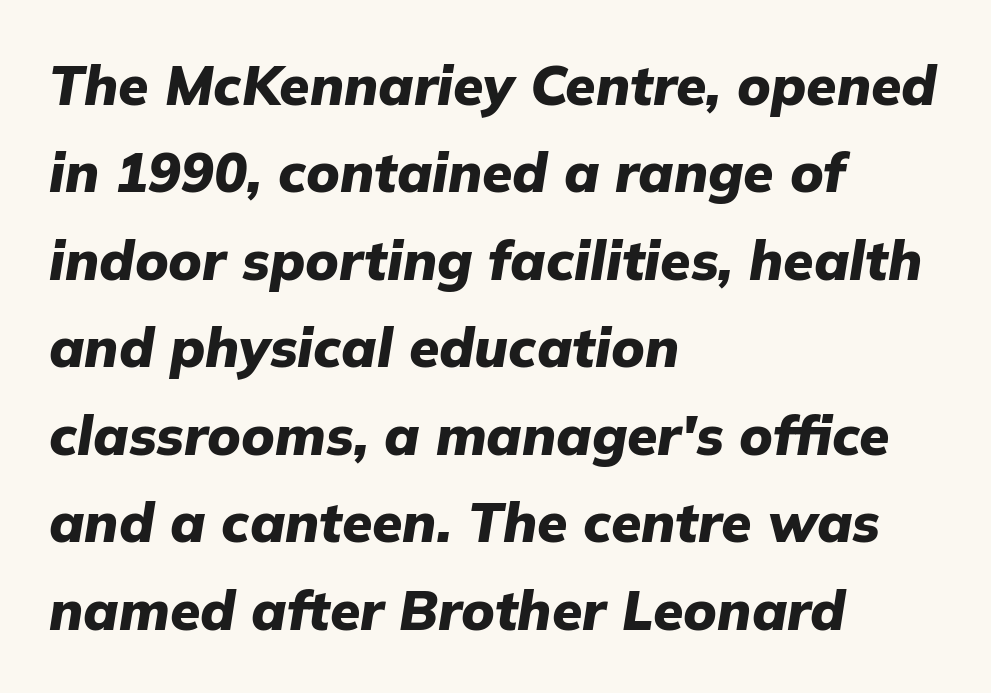
A typesetter would call this zero additional tracking. Strokes here are thick enough to call this a true bold. The lines sit at an ordinary, default distance from one another. Think of a printed novel: that variable character pitch is what you see here.
